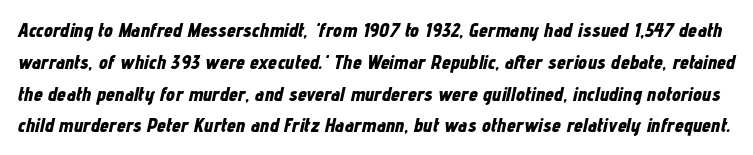
The image shows 20 px bold type, italic (leaning right); set normal line spacing (1.59x), normal letter spacing, not underlined.
